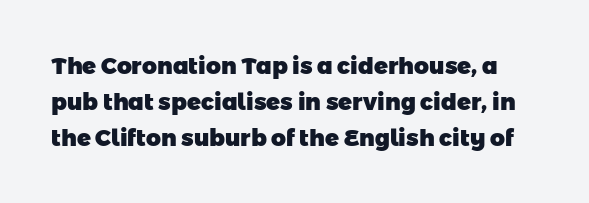
Q: Is the text bold? A: Yes.
Q: Is the text underlined? A: No.
Q: Is the spacing between letters normal or unusually wide? A: Normal.
Q: Is the spacing between lines tight, normal or loose? A: Normal.
